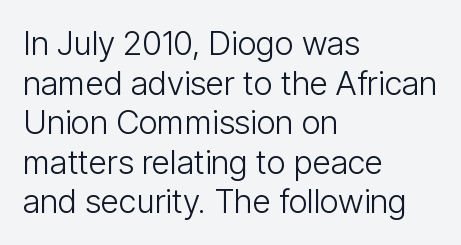
The image shows 33 px light, condensed sans-serif type, upright; set left-aligned, line spacing 1.2x, normal letter spacing, not underlined; low stroke contrast and a medium x-height.
